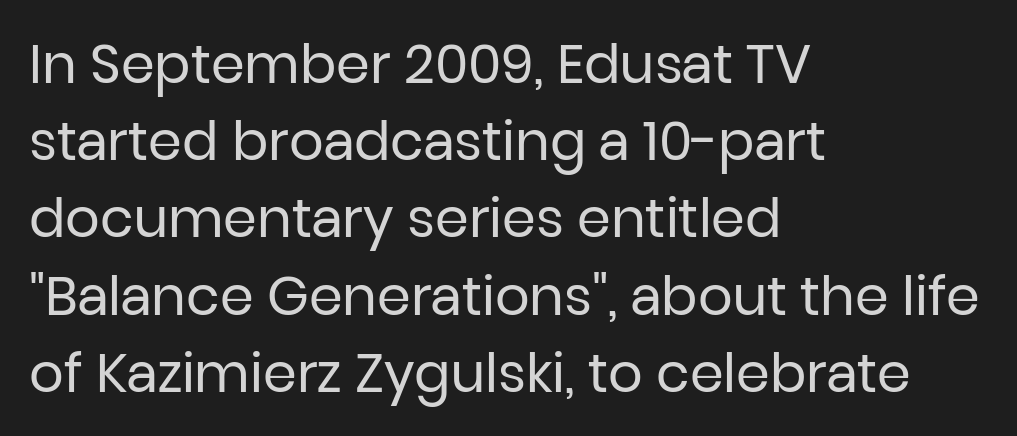
Q: Is the text bold? A: No.
Q: Is the text italic (slanted)? A: No, it is upright.
Q: Is the typeface a serif or a sans-serif typeface? A: Sans-serif.
Q: Is the text underlined? A: No.
Q: How is the paragraph aligned? A: Left-aligned.
Q: Is the spacing between letters normal or unusually wide? A: Normal.
Q: Is the spacing between lines tight, normal or loose? A: Normal.
Q: Width (condensed, normal, or wide)? A: Normal.
Q: Stroke contrast? A: Low.
Q: x-height? A: Medium.
Q: Monospaced? A: No.
